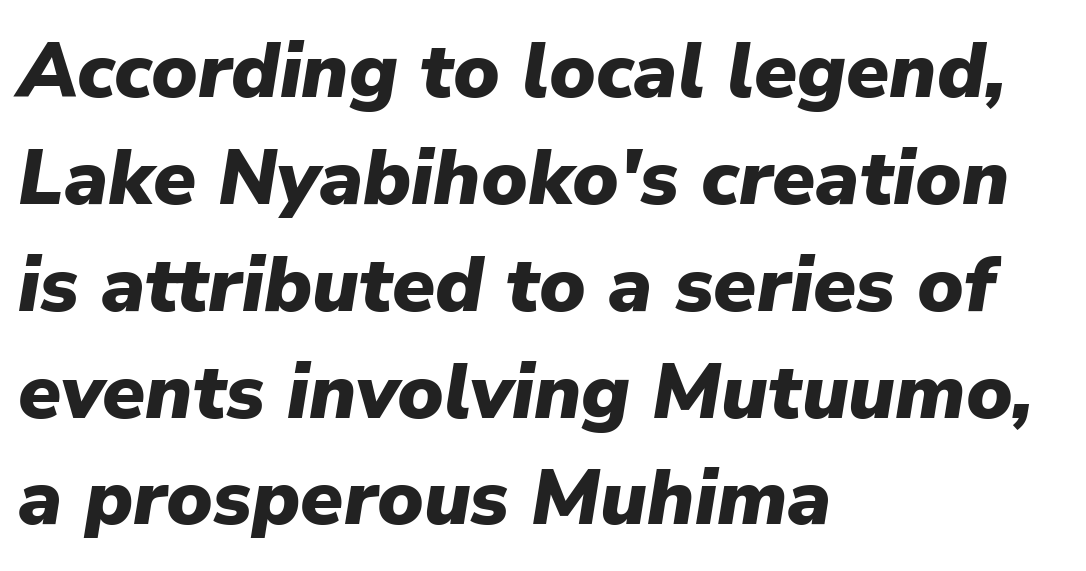
{"italic": "yes", "lean": "right", "slant_degrees": 9, "bold": "yes", "weight": "heavy", "width": "normal", "stroke_contrast": "low", "x_height": "medium", "monospaced": "no", "underline": "no", "align": "left", "line_spacing": "normal", "line_spacing_ratio": 1.37, "letter_spacing": "normal", "letter_spacing_em": 0.0, "glyph_px": 78}
